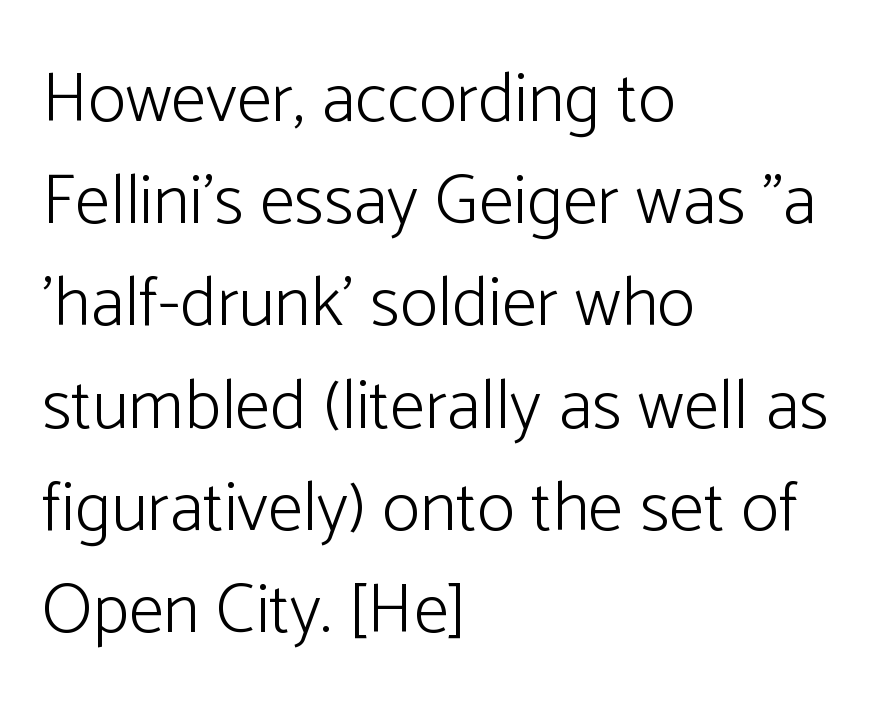
The image shows 71 px light sans-serif type, upright; set left-aligned, normal line spacing (1.44x), normal letter spacing, not underlined; low stroke contrast and a medium x-height.
